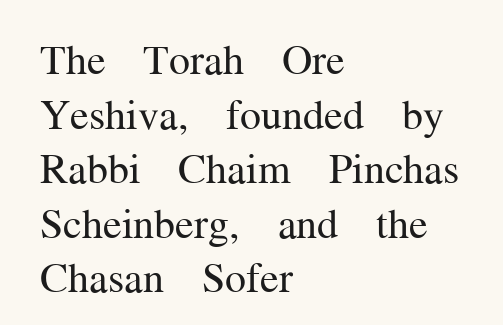
The image shows 42 px regular-weight serif type, upright; set left-aligned, normal line spacing (1.3x), normal letter spacing, not underlined; medium stroke contrast and a medium x-height.
